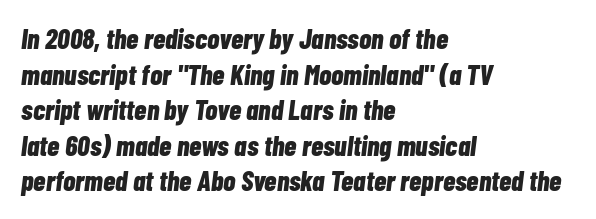
The passage shown stacks its lines at a standard gap. This sample is left-justified, so line endings fall wherever the words run out. The text carries the slant typical of an italic or oblique font. Quick note: underline off. This rendering leaves character spacing at its baseline value.
